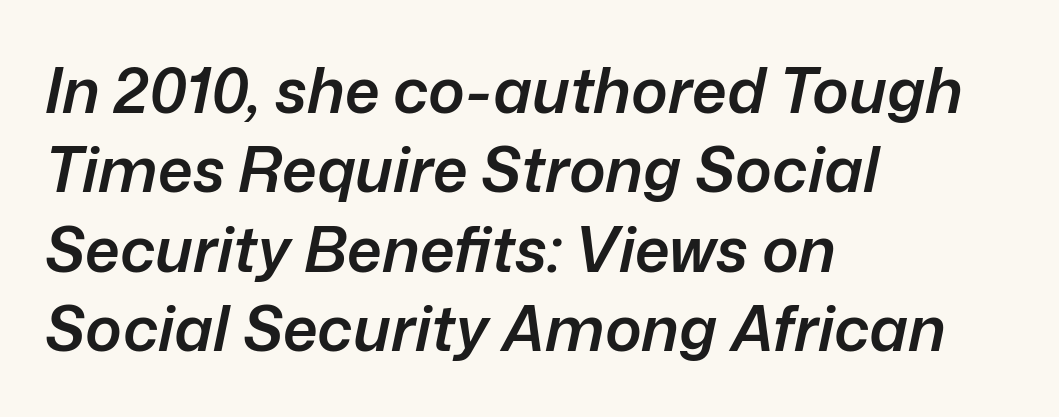
The image shows 62 px semibold type, italic (leaning right); set left-aligned, normal line spacing (1.28x), normal letter spacing, not underlined; low stroke contrast and a medium x-height.
